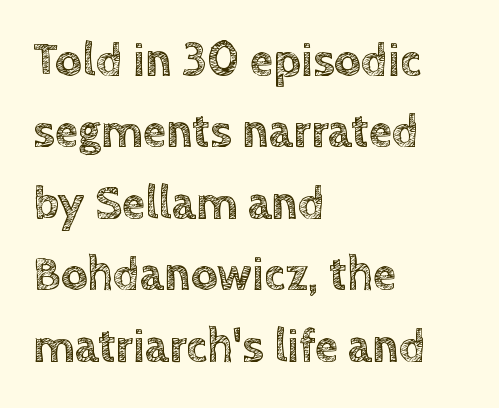
{"italic": "no", "width": "normal", "x_height": "large", "monospaced": "no", "underline": "no", "align": "left", "line_spacing": "normal", "line_spacing_ratio": 1.52, "letter_spacing": "normal", "letter_spacing_em": 0.0, "glyph_px": 47}
